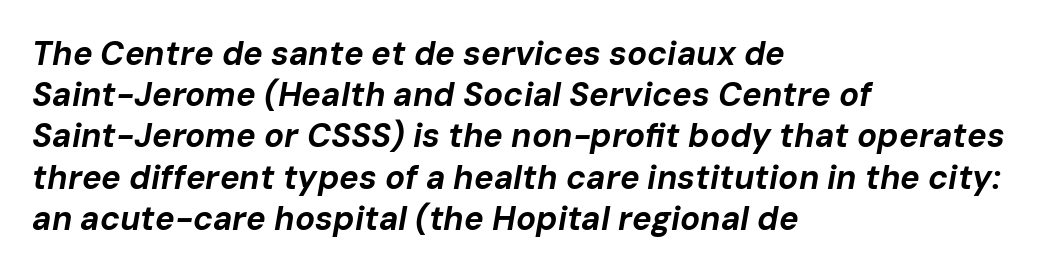
Q: Is the text bold? A: Yes.
Q: Is the text italic (slanted)? A: Yes, it leans right by about 10 degrees.
Q: Is the text underlined? A: No.
Q: How is the paragraph aligned? A: Left-aligned.
Q: Is the spacing between letters normal or unusually wide? A: Normal.
Q: Is the spacing between lines tight, normal or loose? A: Normal.
Q: Width (condensed, normal, or wide)? A: Normal.
Q: Stroke contrast? A: Low.
Q: x-height? A: Medium.
Q: Monospaced? A: No.
